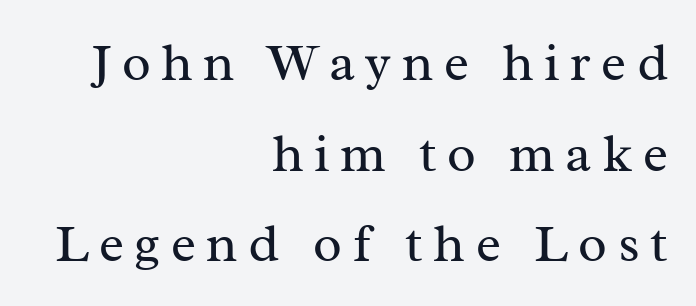
Q: Is the text bold? A: No.
Q: Is the text italic (slanted)? A: No, it is upright.
Q: Is the typeface a serif or a sans-serif typeface? A: Serif.
Q: Is the text underlined? A: No.
Q: How is the paragraph aligned? A: Right-aligned.
Q: Is the spacing between letters normal or unusually wide? A: Unusually wide.
Q: Width (condensed, normal, or wide)? A: Normal.
Q: Stroke contrast? A: Medium.
Q: x-height? A: Medium.
Q: Monospaced? A: No.
